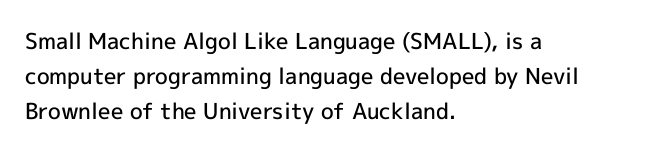
The image shows 22 px text type, upright; set left-aligned, normal line spacing (1.58x), normal letter spacing, not underlined.
